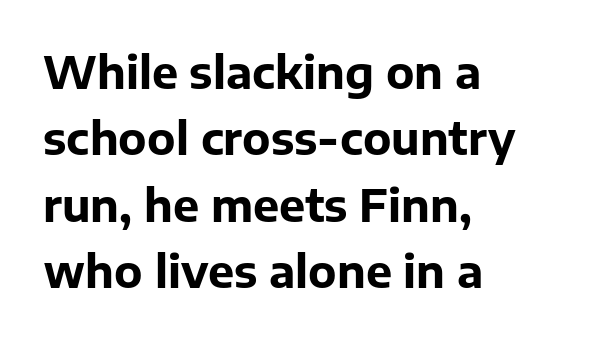
Unlike a traditional serif, this face leaves its strokes unadorned. The line-height multiplier appears to be the usual default. Every letter is thick-stroked: bold, no question. The axis of the letterforms is exactly vertical. The rendering anchors every line to the left-hand side. Characters follow at the spacing the type designer built in.
